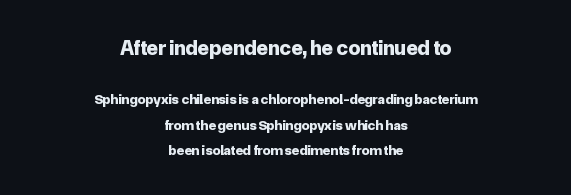
{"italic": "no", "bold": "yes", "underline": "no", "align": "center", "line_spacing_ratio": 1.85, "letter_spacing": "normal", "letter_spacing_em": 0.0, "larger_block": "first", "size_ratio": 1.5, "glyph_px": 21}
